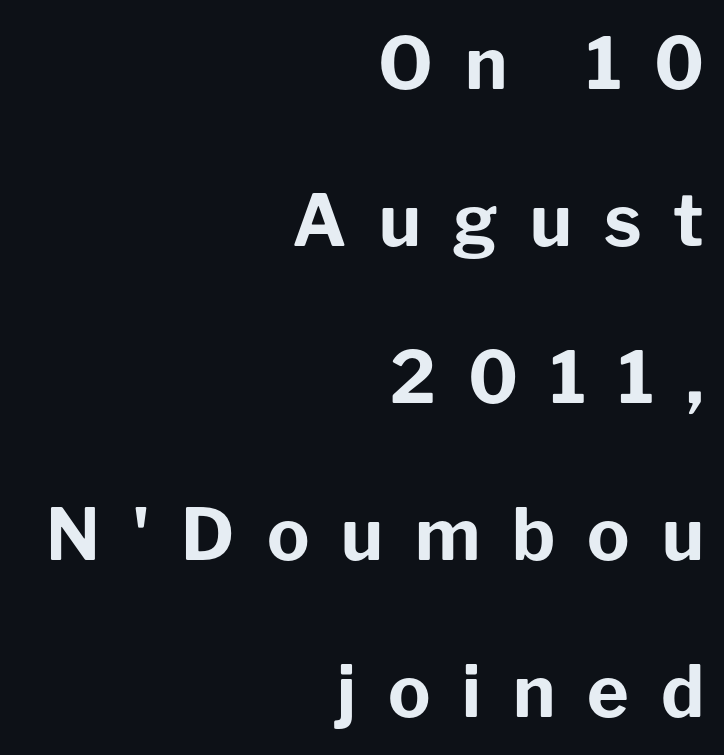
The image shows 71 px bold sans-serif type, upright; set right-aligned, loose line spacing (2.21x), unusually wide letter spacing (+0.45 em), not underlined; low stroke contrast and a medium x-height.
